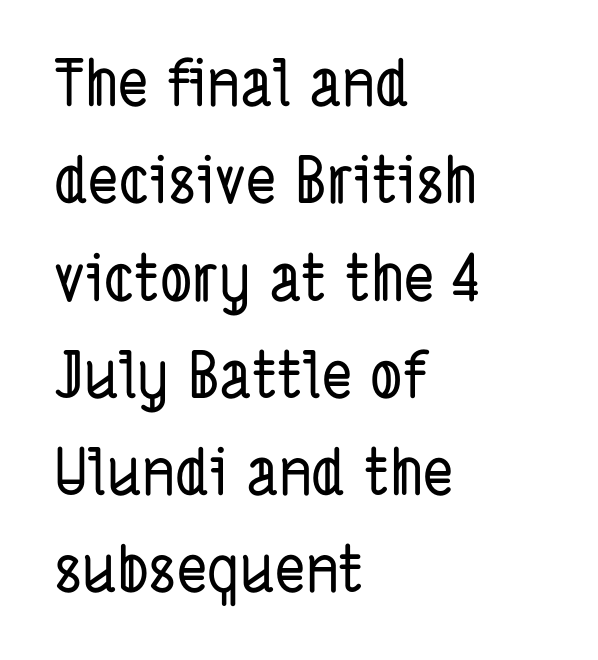
The image shows 64 px condensed sans-serif type; set left-aligned, normal line spacing (1.52x), normal letter spacing, not underlined; low stroke contrast and a medium x-height.
